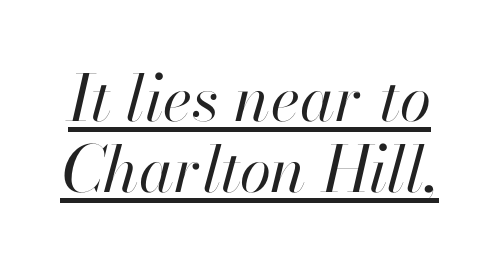
The image shows 64 px regular-weight type, italic (leaning right); set tight line spacing (1.11x), normal letter spacing, underlined; high stroke contrast and a small x-height.
